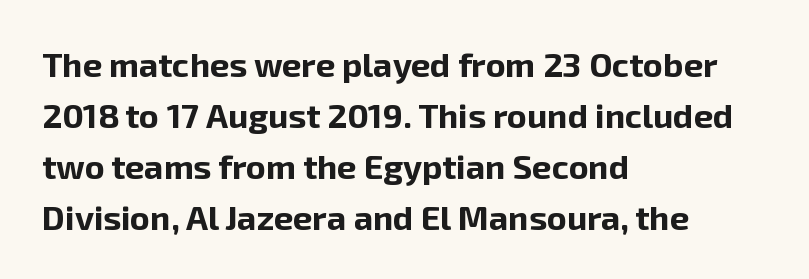
The image shows 34 px bold sans-serif type, upright; set left-aligned, normal line spacing (1.5x), normal letter spacing, not underlined; low stroke contrast and a medium x-height.
